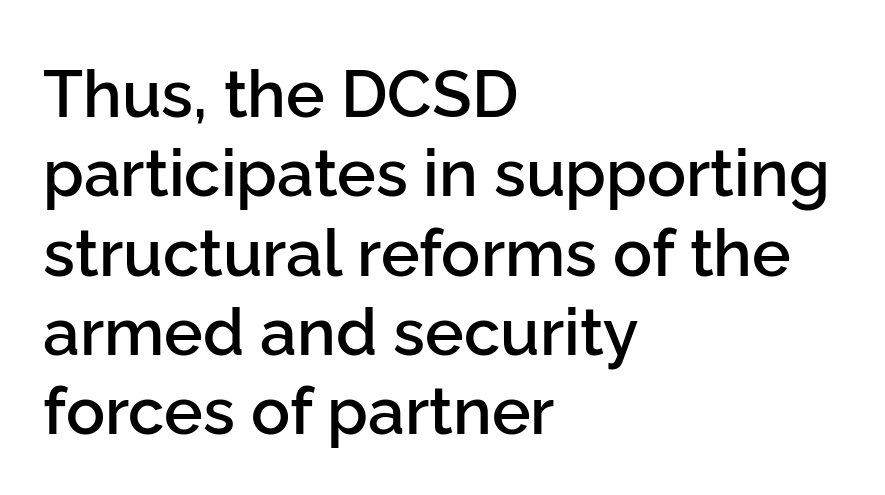
Q: Is the text bold? A: Semi-bold.
Q: Is the text italic (slanted)? A: No, it is upright.
Q: Is the typeface a serif or a sans-serif typeface? A: Sans-serif.
Q: Is the text underlined? A: No.
Q: How is the paragraph aligned? A: Left-aligned.
Q: Is the spacing between letters normal or unusually wide? A: Normal.
Q: Width (condensed, normal, or wide)? A: Normal.
Q: Stroke contrast? A: Low.
Q: x-height? A: Medium.
Q: Monospaced? A: No.
